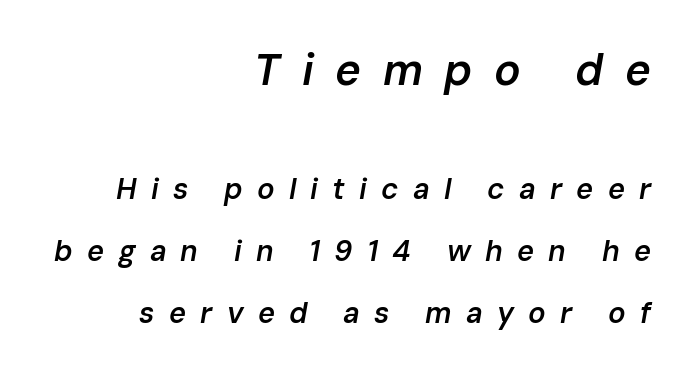
Q: Is the text bold? A: Semi-bold.
Q: Is the text italic (slanted)? A: Yes, it leans right by about 10 degrees.
Q: Is the text underlined? A: No.
Q: How is the paragraph aligned? A: Right-aligned.
Q: Is the spacing between letters normal or unusually wide? A: Unusually wide.
Q: Is the spacing between lines tight, normal or loose? A: Loose.
Q: Which block of text is set in a larger size, the first (top) or the second (bottom)? A: The first (top) one.
Q: Width (condensed, normal, or wide)? A: Normal.
Q: Stroke contrast? A: Low.
Q: x-height? A: Medium.
Q: Monospaced? A: No.
